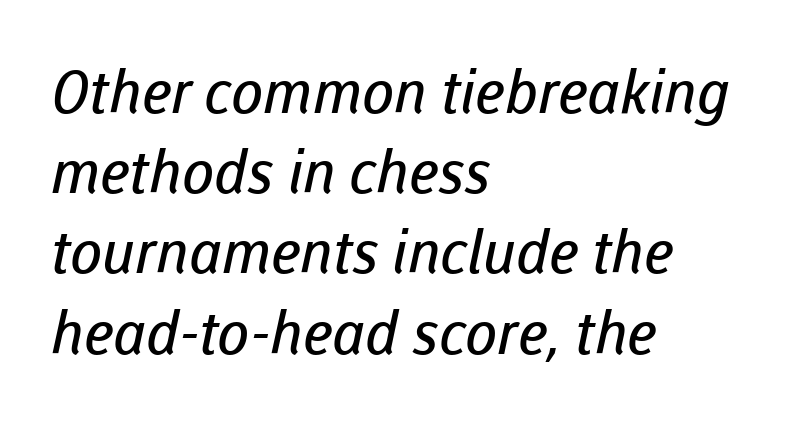
The image shows 59 px regular-weight sans-serif type; set left-aligned, normal line spacing (1.36x), normal letter spacing, not underlined; low stroke contrast and a medium x-height.
